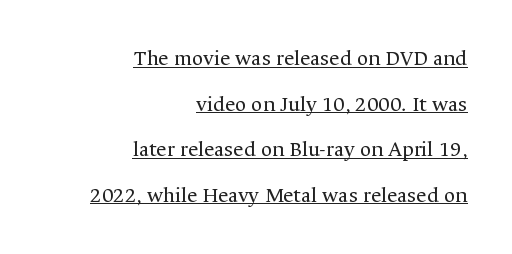
{"italic": "no", "bold": "no", "underline": "yes", "align": "right", "line_spacing": "loose", "line_spacing_ratio": 2.07, "letter_spacing": "normal", "letter_spacing_em": 0.0, "glyph_px": 22}
